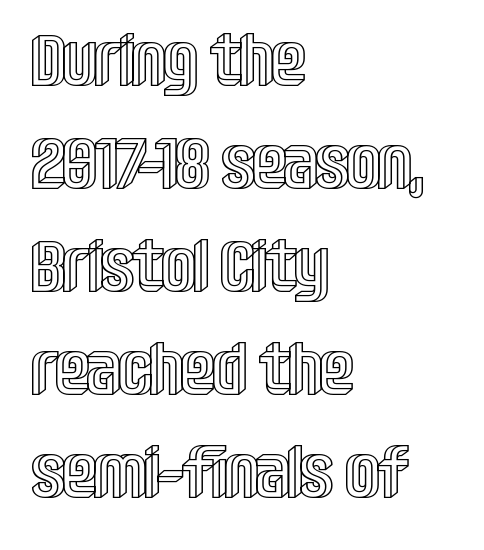
A student would call this left alignment; a typographer would say flush left, rag right. The letters advance in unequal steps, a hallmark of proportional type. Vertical strokes here are truly vertical. Lines of text with bare space underneath.
